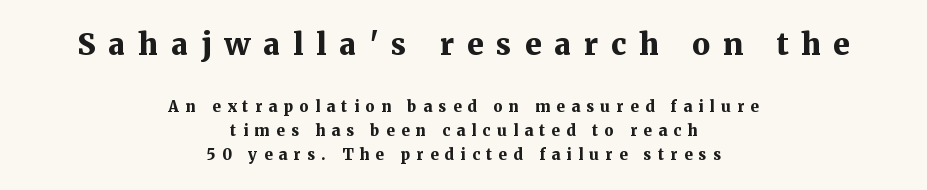
Only glyphs here, with clear space below each row. The characters display serif detailing at their extremities. Which chunk is bigger? The first one — the top block dwarfs the bottom. Glyph-to-glyph distance is far greater than everyday printed text. Varying glyph widths throughout — classic text-font behaviour. A normal amount of white space separates one row of letters from the next.
